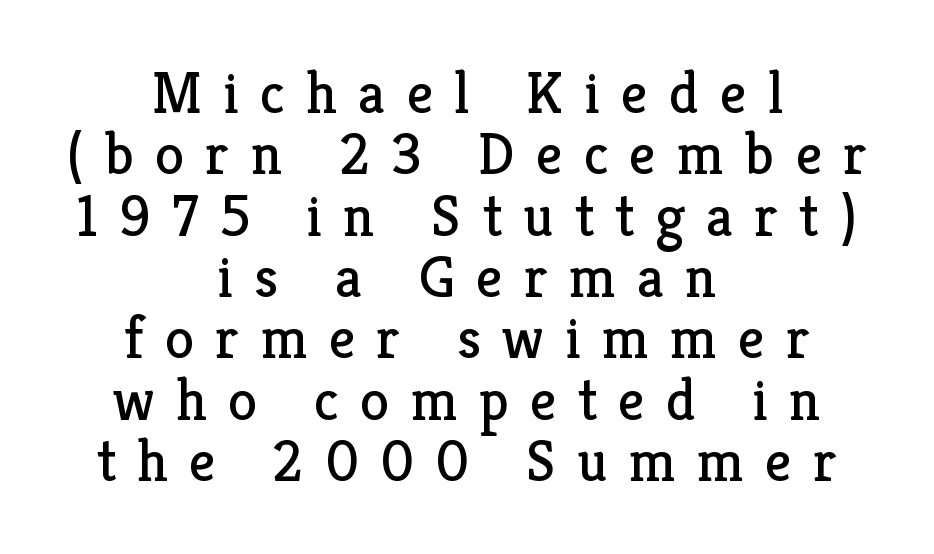
{"serif": "yes", "italic": "no", "bold": "no", "weight": "regular", "width": "normal", "stroke_contrast": "low", "x_height": "medium", "monospaced": "no", "underline": "no", "align": "center", "line_spacing": "tight", "line_spacing_ratio": 1.04, "letter_spacing": "wide", "letter_spacing_em": 0.36, "glyph_px": 59}
